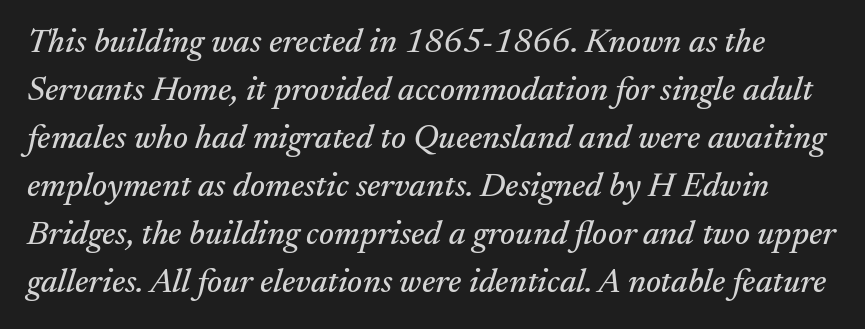
Q: Is the text italic (slanted)? A: Yes, it leans right by about 17 degrees.
Q: Is the typeface a serif or a sans-serif typeface? A: Serif.
Q: Is the text underlined? A: No.
Q: Is the spacing between letters normal or unusually wide? A: Normal.
Q: Is the spacing between lines tight, normal or loose? A: Normal.
Q: Width (condensed, normal, or wide)? A: Normal.
Q: Stroke contrast? A: Medium.
Q: x-height? A: Small.
Q: Monospaced? A: No.
